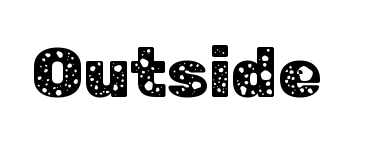
Q: Is the text italic (slanted)? A: No, it is upright.
Q: Is the typeface a serif or a sans-serif typeface? A: Sans-serif.
Q: Is the text underlined? A: No.
Q: Is the spacing between letters normal or unusually wide? A: Normal.
Q: Width (condensed, normal, or wide)? A: Normal.
Q: Stroke contrast? A: Low.
Q: x-height? A: Medium.
Q: Monospaced? A: No.
